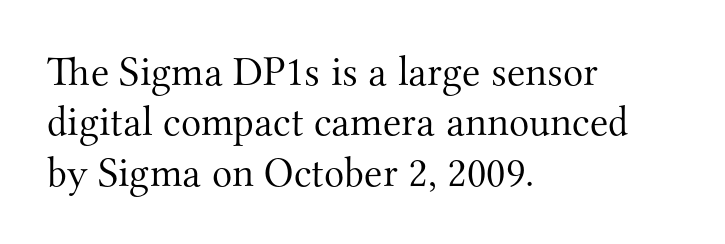
Q: Is the text bold? A: No.
Q: Is the text italic (slanted)? A: No, it is upright.
Q: Is the typeface a serif or a sans-serif typeface? A: Serif.
Q: Is the text underlined? A: No.
Q: How is the paragraph aligned? A: Left-aligned.
Q: Is the spacing between letters normal or unusually wide? A: Normal.
Q: Width (condensed, normal, or wide)? A: Normal.
Q: Stroke contrast? A: Medium.
Q: x-height? A: Small.
Q: Monospaced? A: No.
